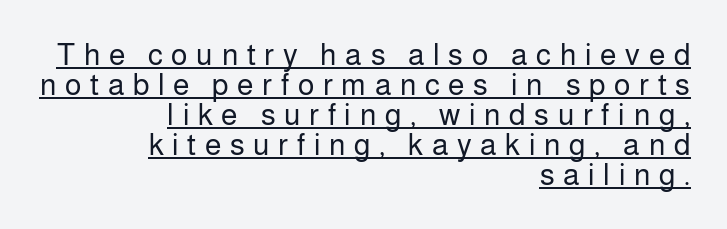
Q: Is the text bold? A: No.
Q: Is the text italic (slanted)? A: No, it is upright.
Q: Is the typeface a serif or a sans-serif typeface? A: Sans-serif.
Q: Is the text underlined? A: Yes.
Q: How is the paragraph aligned? A: Right-aligned.
Q: Is the spacing between letters normal or unusually wide? A: Unusually wide.
Q: Is the spacing between lines tight, normal or loose? A: Tight.
Q: Width (condensed, normal, or wide)? A: Normal.
Q: Stroke contrast? A: Low.
Q: x-height? A: Medium.
Q: Monospaced? A: No.
